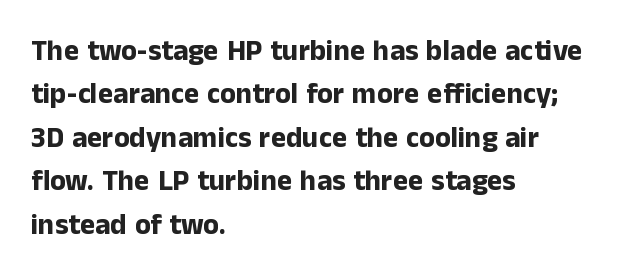
Q: Is the text bold? A: Yes.
Q: Is the text italic (slanted)? A: No, it is upright.
Q: Is the typeface a serif or a sans-serif typeface? A: Sans-serif.
Q: Is the text underlined? A: No.
Q: How is the paragraph aligned? A: Left-aligned.
Q: Is the spacing between letters normal or unusually wide? A: Normal.
Q: Is the spacing between lines tight, normal or loose? A: Normal.
Q: Width (condensed, normal, or wide)? A: Normal.
Q: Stroke contrast? A: Low.
Q: x-height? A: Medium.
Q: Monospaced? A: No.
